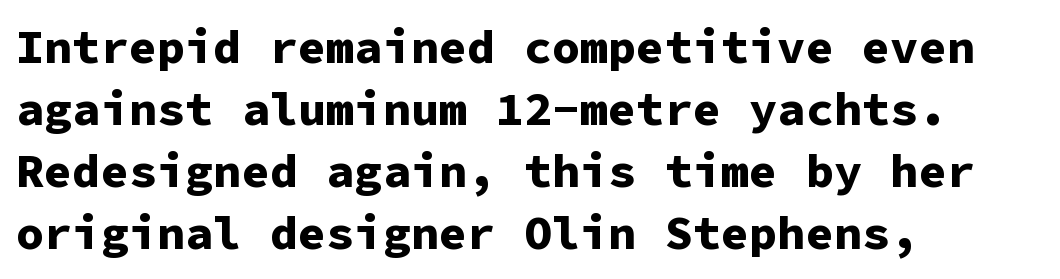
Q: Is the text bold? A: Yes.
Q: Is the text italic (slanted)? A: No, it is upright.
Q: Is the typeface a serif or a sans-serif typeface? A: Sans-serif.
Q: Is the text underlined? A: No.
Q: How is the paragraph aligned? A: Left-aligned.
Q: Is the spacing between letters normal or unusually wide? A: Normal.
Q: Is the spacing between lines tight, normal or loose? A: Normal.
Q: Width (condensed, normal, or wide)? A: Normal.
Q: Stroke contrast? A: Low.
Q: x-height? A: Medium.
Q: Monospaced? A: Yes.
